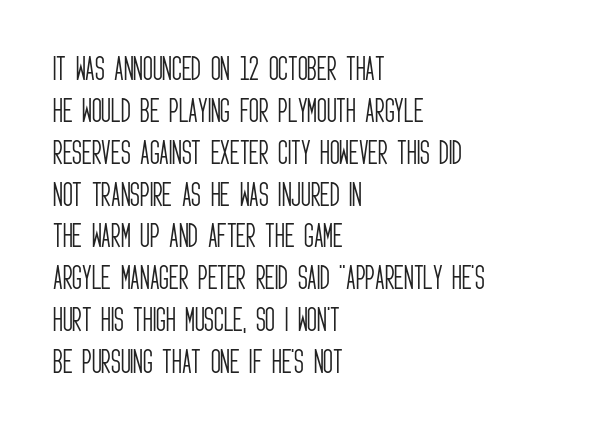
Anything drawn beneath the words? Only blank space. Each word holds together tightly as a unit, with standard inter-letter gaps. Each stroke keeps to a modest, everyday thickness or less. Normally led — the rows are evenly, conventionally spaced. In CSS terms this would be text-align: left. Does the lettering tilt? It doesn't — this is upright.
